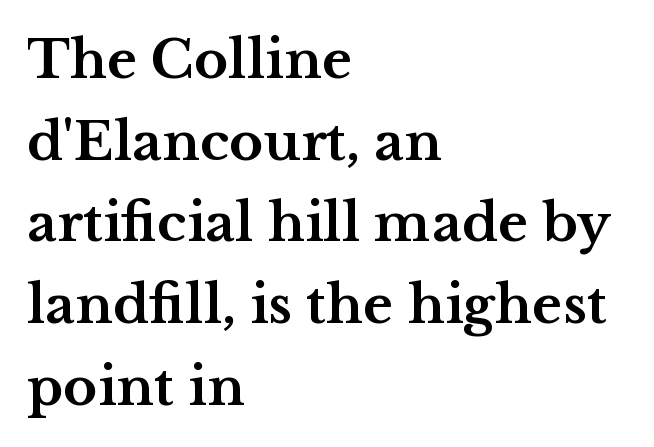
The image shows 52 px bold, wide serif type, upright; set left-aligned, normal line spacing (1.57x), normal letter spacing, not underlined; medium stroke contrast and a medium x-height.
